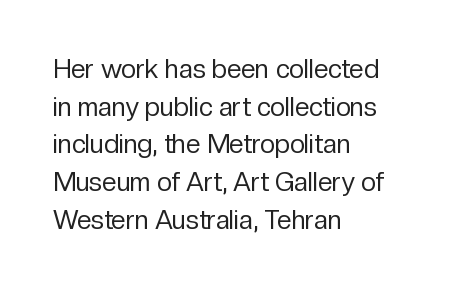
The image shows 26 px text type, upright; set left-aligned, normal line spacing (1.45x), normal letter spacing, not underlined.
